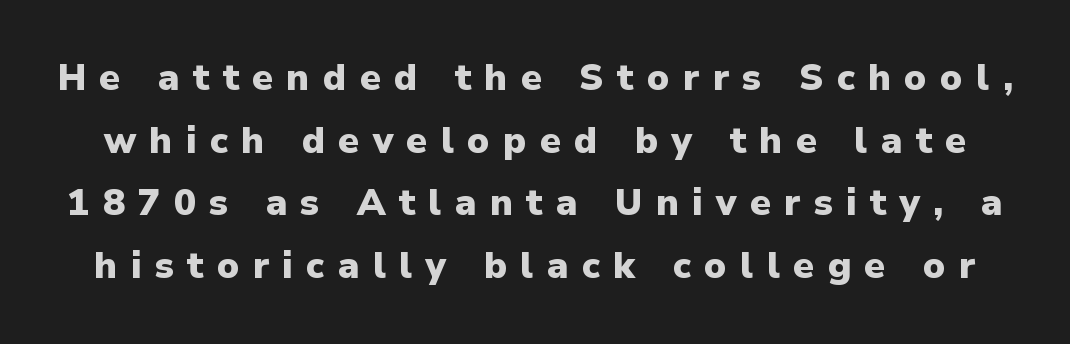
The image shows 37 px heavy sans-serif type, upright; set normal line spacing (1.69x), unusually wide letter spacing (+0.36 em), not underlined; low stroke contrast and a medium x-height.
